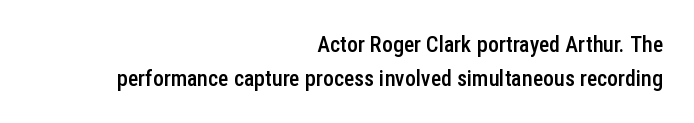
Glance below the letters and you will spot only blank space. This is the regular roman posture of the typeface. The face used here is rendered with its standard letterfit. Bold? Not quite — semibold, heavier than regular but stopping short. Honestly, the row spacing looks completely unremarkable.
